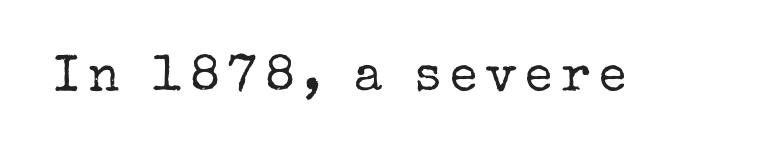
The letters look calm and open, with moderate or lighter stems. Think of a printed novel: that variable character pitch is what you see here. The area under the type is left untouched. Typographically, this falls in the serif category.
